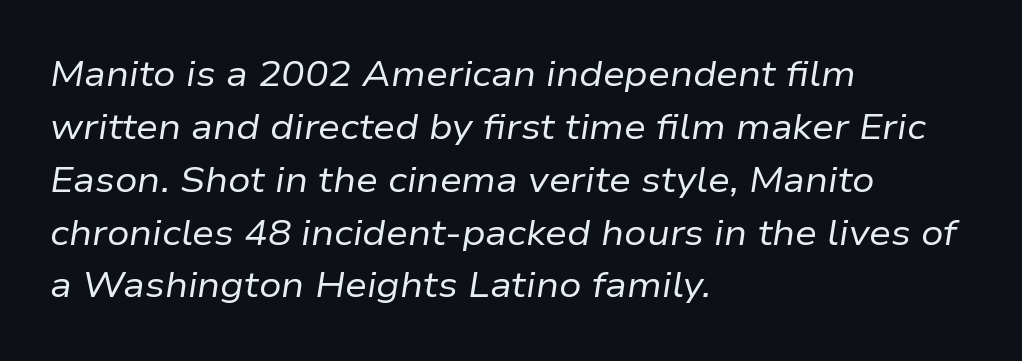
{"italic": "yes", "lean": "right", "slant_degrees": 9, "bold": "no", "weight": "regular", "width": "normal", "stroke_contrast": "low", "x_height": "medium", "monospaced": "no", "underline": "no", "align": "left", "line_spacing": "normal", "line_spacing_ratio": 1.51, "letter_spacing": "normal", "letter_spacing_em": 0.0, "glyph_px": 35}
